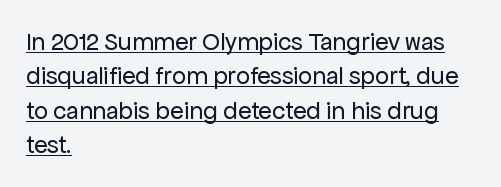
Here the glyphs are tracked normally, forming tight word shapes. Do the letters lean? They stand straight. This rendering uses left alignment, leaving the right contour irregular. Underlined type. Leading matches the norm, producing a regular column. The cut favours lightness, reaching ordinary text weight at its darkest.
